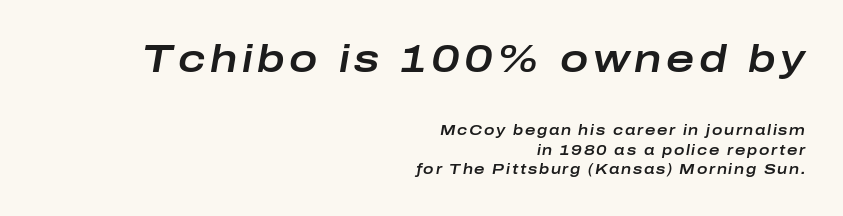
The image shows 38 px wide type, italic (leaning right); set right-aligned, normal line spacing (1.41x), not underlined; the first (top) block is 2.71x larger; low stroke contrast and a medium x-height.
